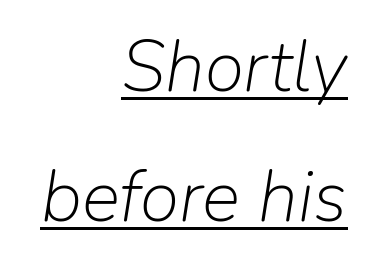
The image shows 72 px light type, italic (leaning right); set right-aligned, line spacing 1.81x, normal letter spacing, underlined; low stroke contrast and a medium x-height.
